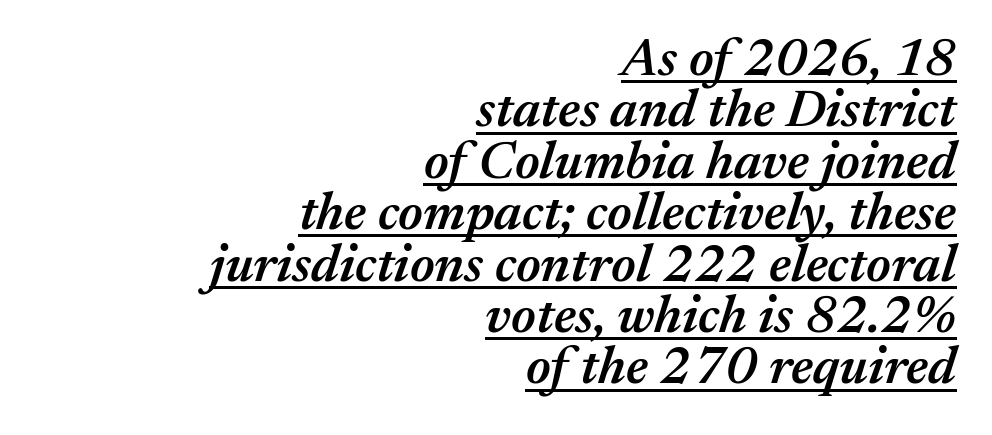
The image shows 53 px semibold type, italic (leaning right); set right-aligned, tight line spacing (0.97x), normal letter spacing, underlined; medium stroke contrast and a medium x-height.
